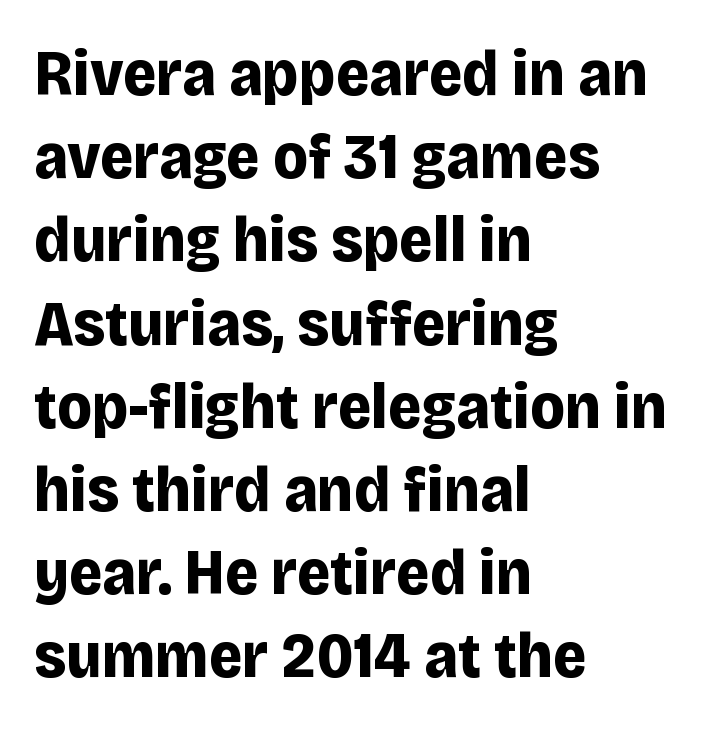
{"serif": "no", "italic": "no", "bold": "yes", "weight": "bold", "width": "normal", "stroke_contrast": "low", "x_height": "large", "monospaced": "no", "underline": "no", "align": "left", "line_spacing": "normal", "line_spacing_ratio": 1.28, "letter_spacing": "normal", "letter_spacing_em": 0.0, "glyph_px": 65}
